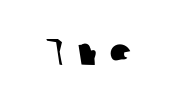
{"serif": "no", "width": "normal", "stroke_contrast": "low", "x_height": "medium", "monospaced": "no", "underline": "no", "letter_spacing": "wide", "letter_spacing_em": 0.2, "glyph_px": 38}
